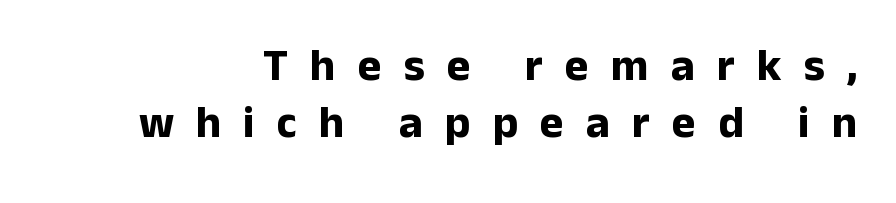
{"serif": "no", "italic": "no", "bold": "yes", "weight": "bold", "width": "normal", "stroke_contrast": "low", "x_height": "medium", "monospaced": "no", "underline": "no", "line_spacing": "normal", "line_spacing_ratio": 1.26, "letter_spacing": "wide", "letter_spacing_em": 0.49, "glyph_px": 45}
